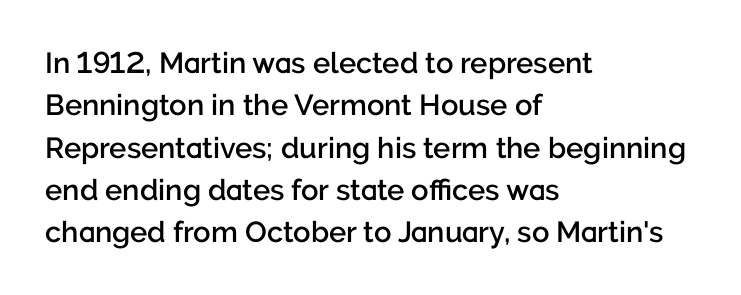
{"serif": "no", "italic": "no", "bold": "semi", "weight": "semibold", "width": "normal", "stroke_contrast": "low", "x_height": "medium", "monospaced": "no", "underline": "no", "align": "left", "line_spacing": "normal", "line_spacing_ratio": 1.46, "letter_spacing": "normal", "letter_spacing_em": 0.0, "glyph_px": 29}
